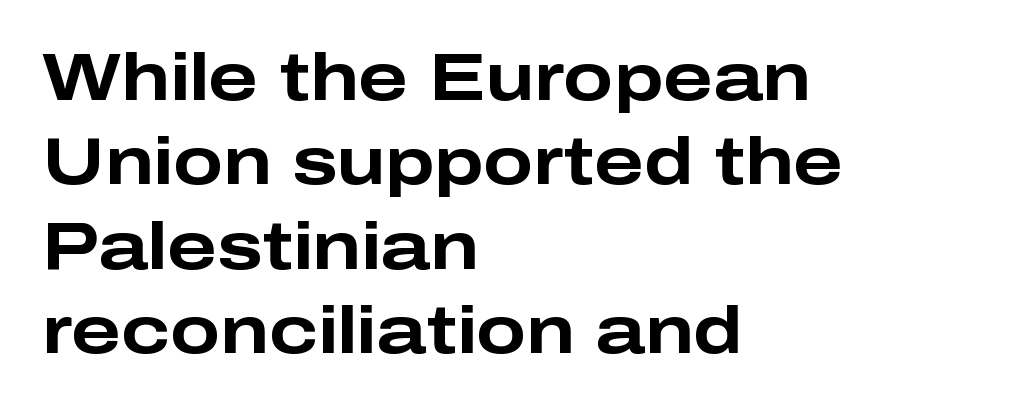
Q: Is the text bold? A: Yes.
Q: Is the text italic (slanted)? A: No, it is upright.
Q: Is the typeface a serif or a sans-serif typeface? A: Sans-serif.
Q: Is the text underlined? A: No.
Q: How is the paragraph aligned? A: Left-aligned.
Q: Is the spacing between letters normal or unusually wide? A: Normal.
Q: Is the spacing between lines tight, normal or loose? A: Normal.
Q: Width (condensed, normal, or wide)? A: Wide.
Q: Stroke contrast? A: Low.
Q: x-height? A: Medium.
Q: Monospaced? A: No.
